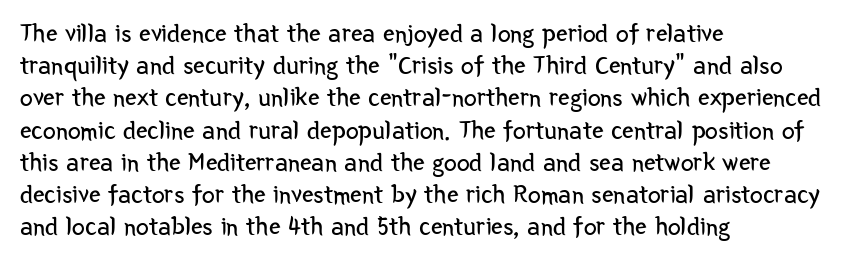
Q: Is the text bold? A: No.
Q: Is the text italic (slanted)? A: No, it is upright.
Q: Is the text underlined? A: No.
Q: How is the paragraph aligned? A: Left-aligned.
Q: Is the spacing between letters normal or unusually wide? A: Normal.
